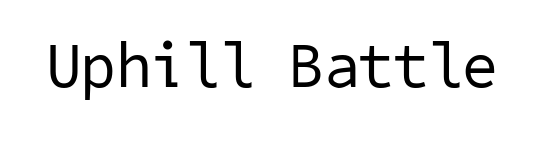
The image shows 63 px regular-weight sans-serif type; set normal letter spacing, not underlined; low stroke contrast and a medium x-height.
